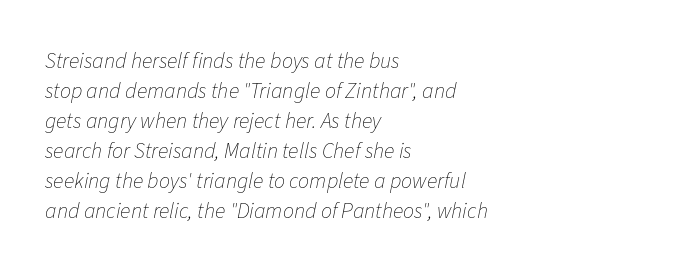
When letters slant like this, we call the style italic. Does extra space separate the letters? No, they use regular spacing. Nobody drew a line under any word here. Stem width sits at or under what a default text font uses. This sample is left-justified, so line endings fall wherever the words run out. These lines sit exactly where default settings would place them.
